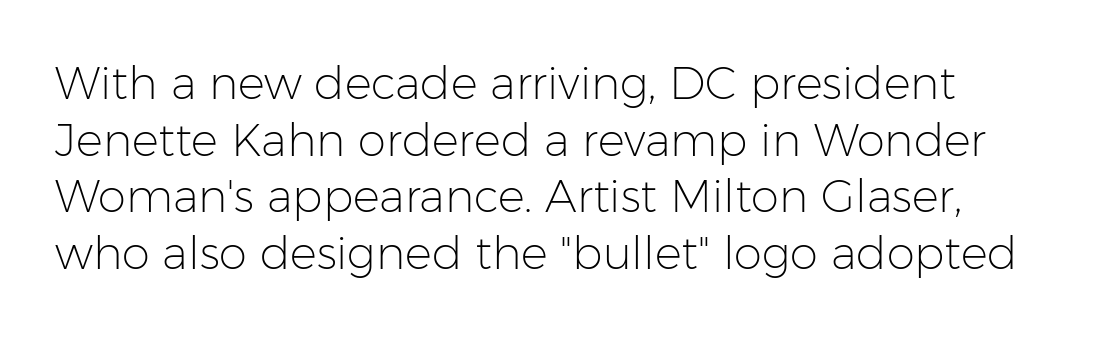
The image shows 45 px light sans-serif type, upright; set normal line spacing (1.26x), normal letter spacing, not underlined; low stroke contrast and a medium x-height.
